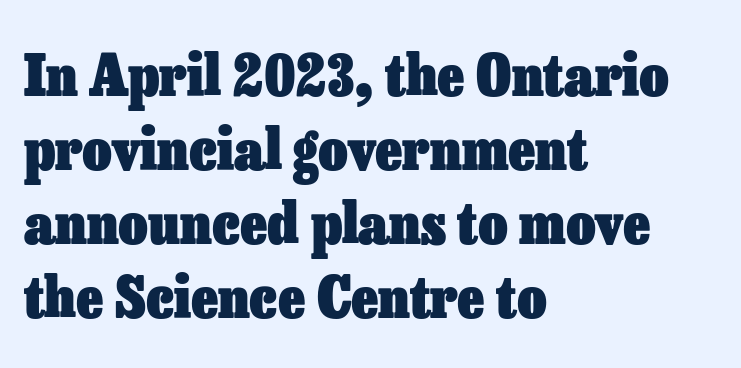
Each letter keeps its own natural width here, so spacing adapts to shape. The letters sit at their default tracking, neither squeezed nor spread. Honestly, there is no underline to notice here at all. Heavy, bold letterforms.
